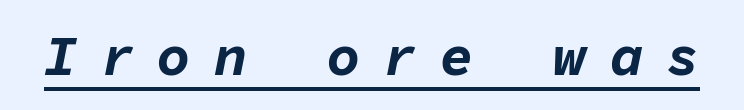
{"italic": "yes", "lean": "right", "slant_degrees": 11, "bold": "yes", "weight": "bold", "width": "normal", "stroke_contrast": "low", "x_height": "medium", "monospaced": "yes", "underline": "yes", "letter_spacing": "wide", "letter_spacing_em": 0.41, "glyph_px": 56}
